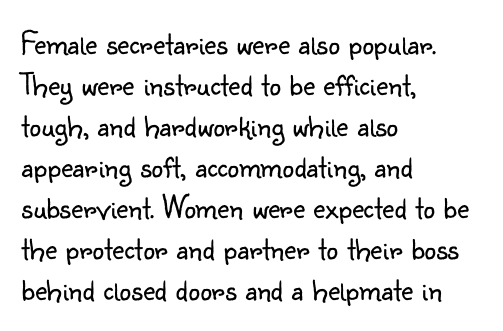
{"serif": "no", "italic": "no", "bold": "no", "weight": "light", "width": "normal", "stroke_contrast": "low", "x_height": "small", "monospaced": "no", "underline": "no", "align": "left", "line_spacing_ratio": 1.24, "letter_spacing": "normal", "letter_spacing_em": 0.0, "glyph_px": 33}
